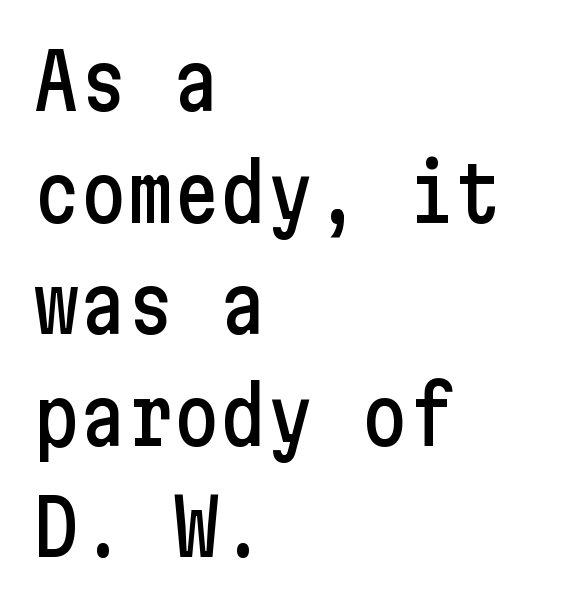
The image shows 78 px condensed sans-serif type, upright; set left-aligned, normal line spacing (1.43x), normal letter spacing, not underlined; low stroke contrast and a medium x-height.
